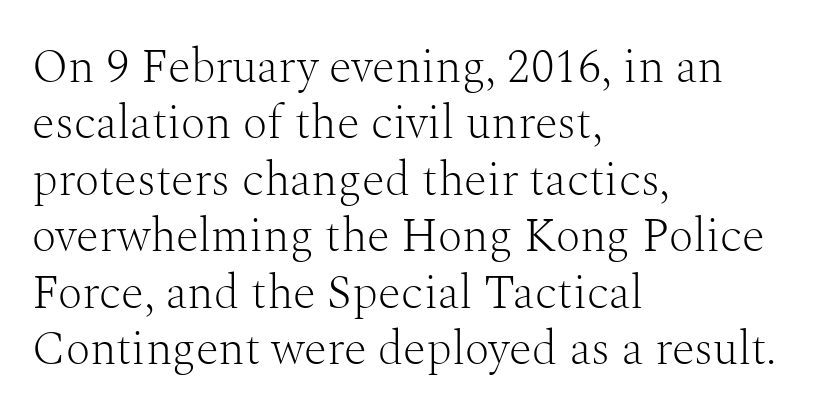
{"serif": "yes", "italic": "no", "bold": "no", "weight": "light", "width": "normal", "stroke_contrast": "medium", "x_height": "medium", "monospaced": "no", "underline": "no", "align": "left", "line_spacing_ratio": 1.2, "letter_spacing": "normal", "letter_spacing_em": 0.0, "glyph_px": 47}
